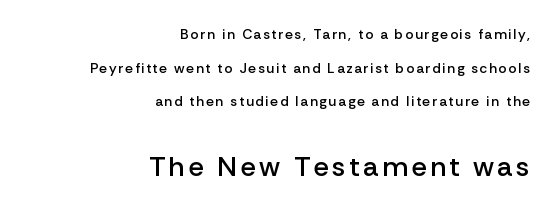
Q: Is the text bold? A: Semi-bold.
Q: Is the text italic (slanted)? A: No, it is upright.
Q: Is the typeface a serif or a sans-serif typeface? A: Sans-serif.
Q: Is the text underlined? A: No.
Q: How is the paragraph aligned? A: Right-aligned.
Q: Is the spacing between lines tight, normal or loose? A: Loose.
Q: Which block of text is set in a larger size, the first (top) or the second (bottom)? A: The second (bottom) one.
Q: Width (condensed, normal, or wide)? A: Normal.
Q: Stroke contrast? A: Low.
Q: x-height? A: Medium.
Q: Monospaced? A: No.
